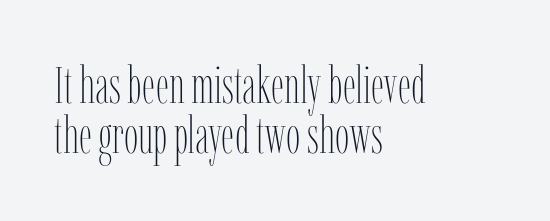
Q: Is the text bold? A: No.
Q: Is the text italic (slanted)? A: No, it is upright.
Q: Is the text underlined? A: No.
Q: How is the paragraph aligned? A: Left-aligned.
Q: Is the spacing between letters normal or unusually wide? A: Normal.
Q: Is the spacing between lines tight, normal or loose? A: Tight.
Q: Width (condensed, normal, or wide)? A: Condensed.
Q: Stroke contrast? A: Low.
Q: x-height? A: Medium.
Q: Monospaced? A: No.
